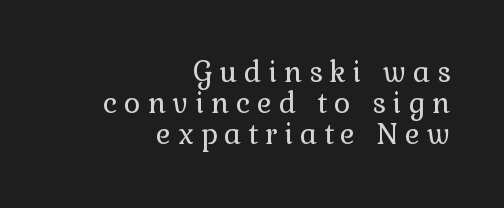
{"serif": "yes", "italic": "no", "bold": "no", "weight": "regular", "width": "normal", "stroke_contrast": "low", "x_height": "medium", "monospaced": "no", "underline": "no", "align": "right", "line_spacing": "tight", "line_spacing_ratio": 1.11, "letter_spacing": "wide", "letter_spacing_em": 0.25, "glyph_px": 28}
